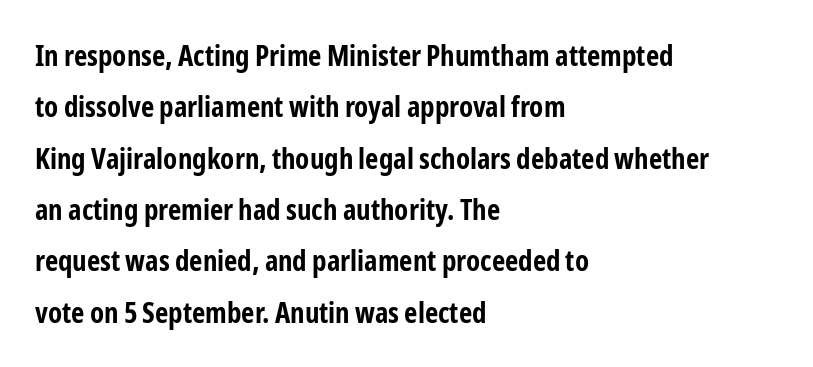
Q: Is the text bold? A: Yes.
Q: Is the text italic (slanted)? A: No, it is upright.
Q: Is the typeface a serif or a sans-serif typeface? A: Sans-serif.
Q: Is the text underlined? A: No.
Q: How is the paragraph aligned? A: Left-aligned.
Q: Is the spacing between letters normal or unusually wide? A: Normal.
Q: Width (condensed, normal, or wide)? A: Condensed.
Q: Stroke contrast? A: Low.
Q: x-height? A: Medium.
Q: Monospaced? A: No.
